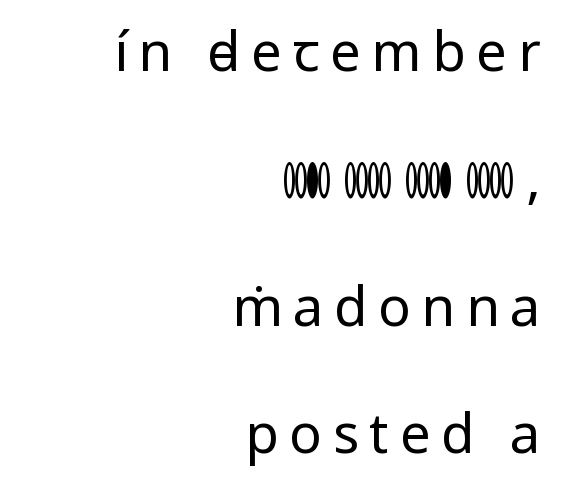
The image shows 54 px regular-weight sans-serif type, upright; set right-aligned, loose line spacing (2.36x), unusually wide letter spacing (+0.2 em), not underlined; low stroke contrast and a medium x-height.
